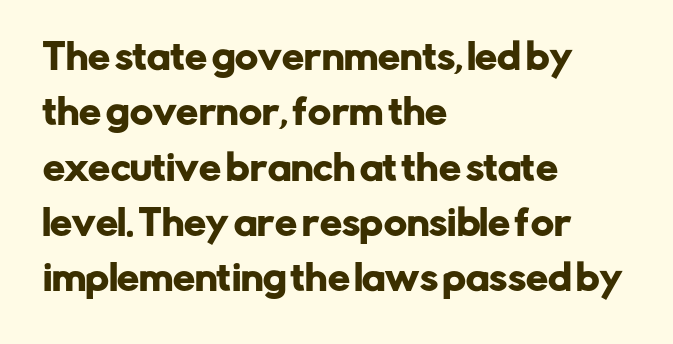
{"serif": "no", "italic": "no", "width": "normal", "stroke_contrast": "low", "x_height": "medium", "monospaced": "no", "underline": "no", "align": "left", "line_spacing": "normal", "line_spacing_ratio": 1.58, "letter_spacing": "normal", "letter_spacing_em": 0.0, "glyph_px": 35}
